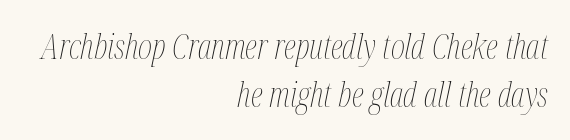
Q: Is the text bold? A: No.
Q: Is the text italic (slanted)? A: Yes, it leans right by about 12 degrees.
Q: Is the text underlined? A: No.
Q: How is the paragraph aligned? A: Right-aligned.
Q: Is the spacing between letters normal or unusually wide? A: Normal.
Q: Is the spacing between lines tight, normal or loose? A: Normal.
Q: Width (condensed, normal, or wide)? A: Condensed.
Q: Stroke contrast? A: Medium.
Q: x-height? A: Medium.
Q: Monospaced? A: No.
